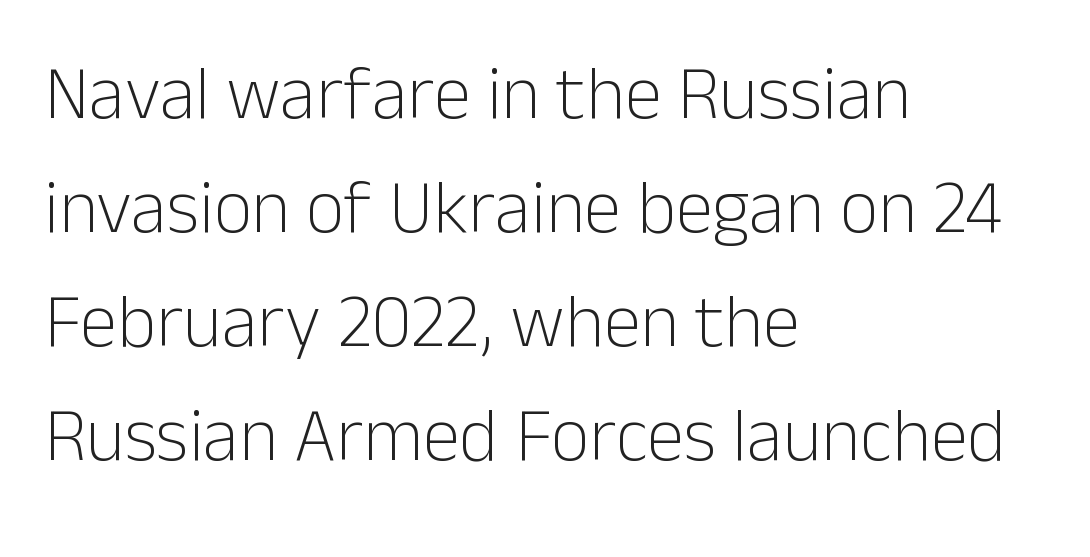
{"serif": "no", "italic": "no", "bold": "no", "weight": "light", "width": "normal", "stroke_contrast": "low", "x_height": "medium", "monospaced": "no", "underline": "no", "align": "left", "line_spacing": "normal", "line_spacing_ratio": 1.52, "letter_spacing": "normal", "letter_spacing_em": 0.0, "glyph_px": 75}
